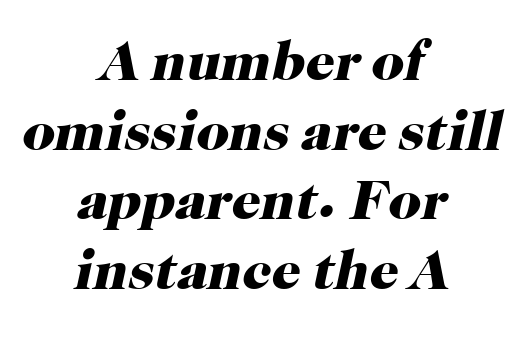
Q: Is the text bold? A: Yes.
Q: Is the text italic (slanted)? A: Yes, it leans right by about 12 degrees.
Q: Is the typeface a serif or a sans-serif typeface? A: Serif.
Q: Is the text underlined? A: No.
Q: How is the paragraph aligned? A: Centered.
Q: Is the spacing between letters normal or unusually wide? A: Normal.
Q: Width (condensed, normal, or wide)? A: Normal.
Q: Stroke contrast? A: High.
Q: x-height? A: Medium.
Q: Monospaced? A: No.
